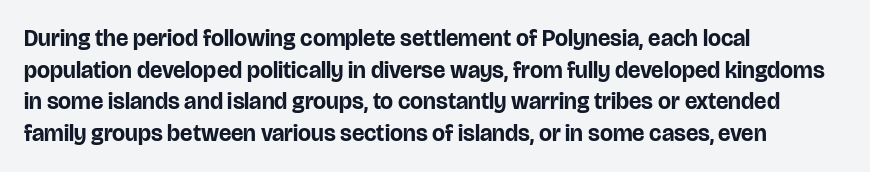
The image shows 23 px bold type, upright; set left-aligned, normal line spacing (1.37x), normal letter spacing, not underlined.
